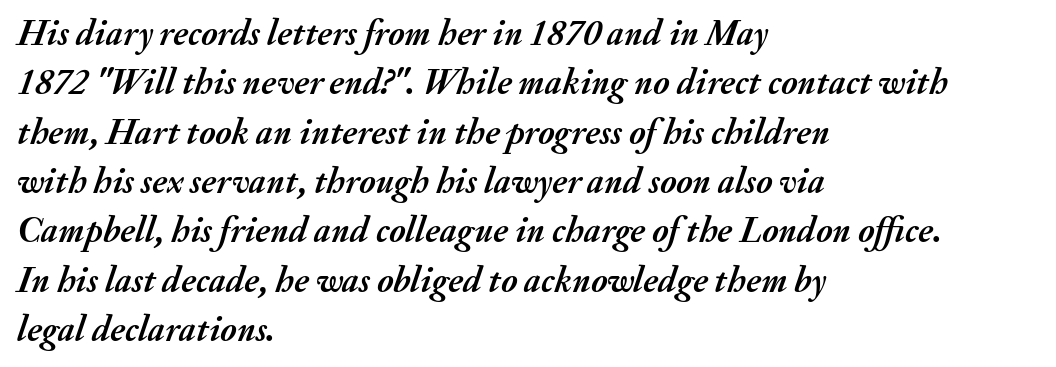
{"italic": "yes", "lean": "right", "slant_degrees": 20, "bold": "yes", "weight": "semibold", "width": "normal", "stroke_contrast": "medium", "x_height": "small", "monospaced": "no", "underline": "no", "align": "left", "line_spacing": "normal", "line_spacing_ratio": 1.37, "letter_spacing": "normal", "letter_spacing_em": 0.0, "glyph_px": 36}
